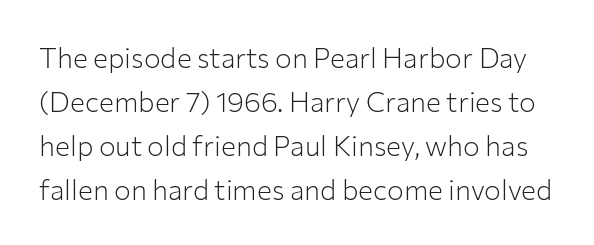
The image shows 28 px light sans-serif type, upright; set normal line spacing (1.57x), normal letter spacing, not underlined; low stroke contrast and a medium x-height.
